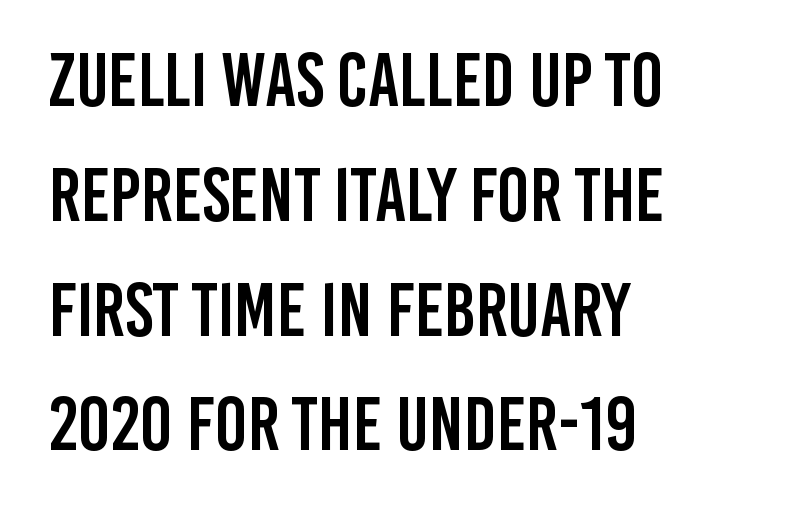
{"serif": "no", "italic": "no", "width": "condensed", "stroke_contrast": "low", "x_height": "large", "monospaced": "no", "underline": "no", "align": "left", "line_spacing": "normal", "line_spacing_ratio": 1.51, "letter_spacing": "normal", "letter_spacing_em": 0.0, "glyph_px": 76}
